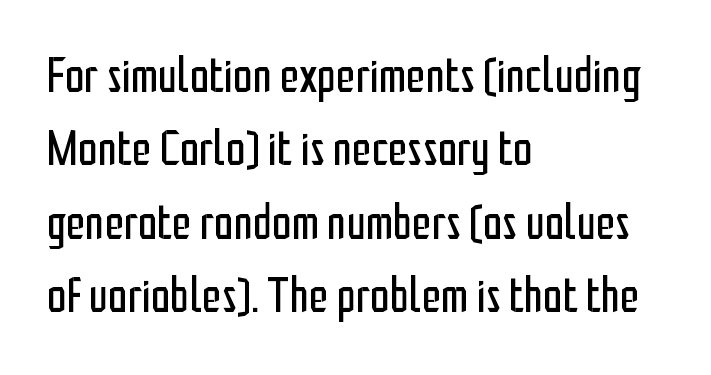
The image shows 49 px regular-weight, condensed sans-serif type, upright; set left-aligned, normal line spacing (1.5x), normal letter spacing, not underlined; low stroke contrast and a medium x-height.
